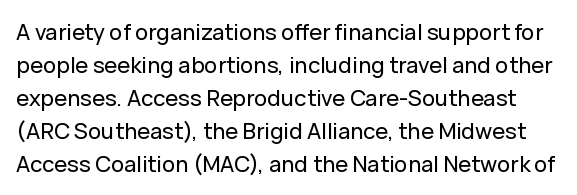
The image shows 22 px text type, upright; set normal line spacing (1.5x), normal letter spacing, not underlined.
